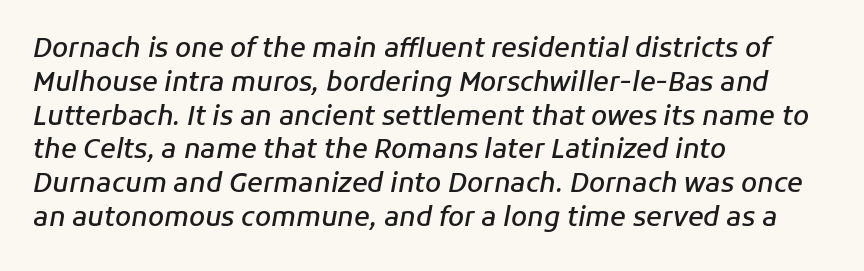
The image shows 26 px text type, italic (leaning right); set left-aligned, normal line spacing (1.3x), normal letter spacing, not underlined.
